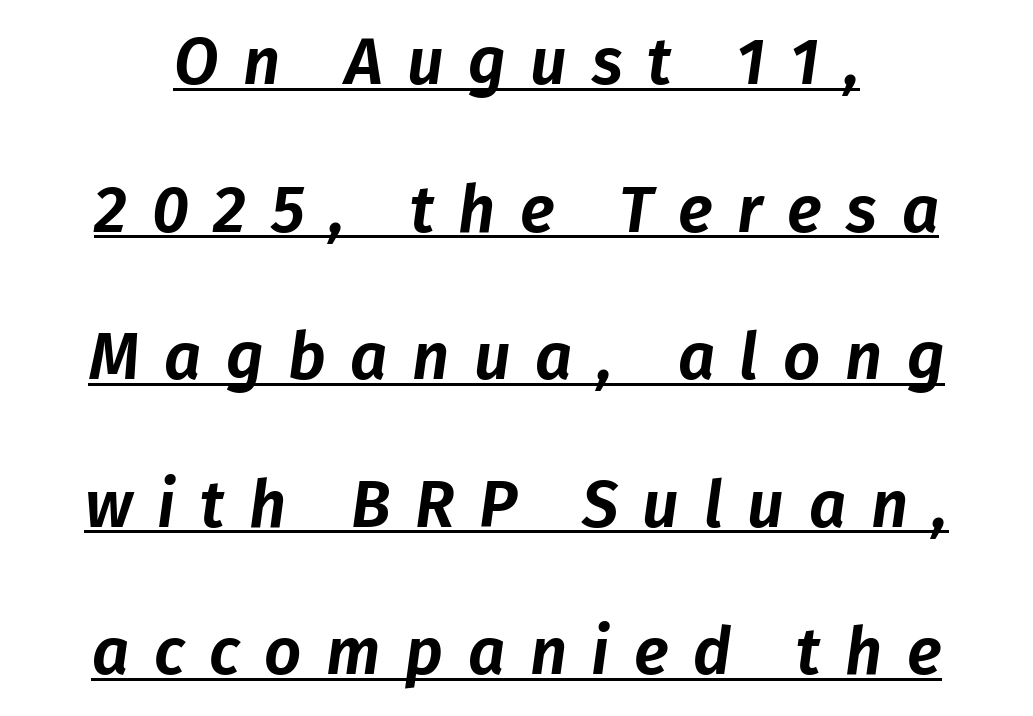
The lettering tilts uniformly, giving the passage an italic look. Do the characters align in a grid? No, the font is proportional. Vertical spacing — loose. The passage shown is underscored from start to finish.
